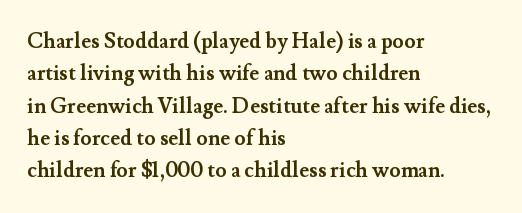
{"italic": "no", "bold": "yes", "underline": "no", "align": "left", "line_spacing": "normal", "line_spacing_ratio": 1.54, "letter_spacing": "normal", "letter_spacing_em": 0.0, "glyph_px": 21}
